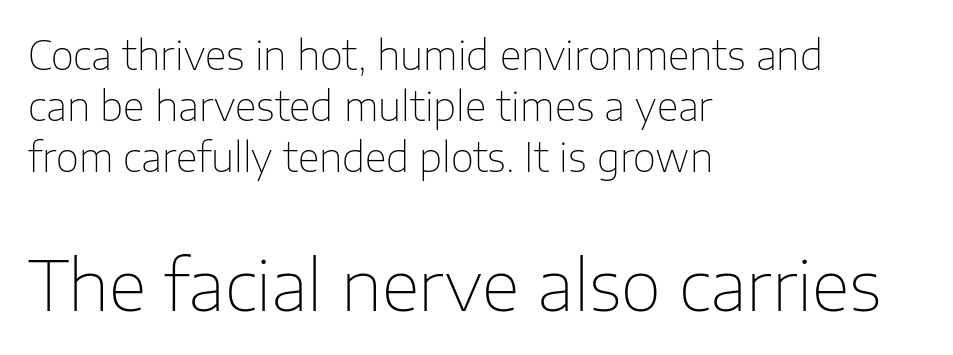
{"serif": "no", "italic": "no", "bold": "no", "weight": "thin", "width": "normal", "stroke_contrast": "low", "x_height": "medium", "monospaced": "no", "underline": "no", "align": "left", "line_spacing": "normal", "line_spacing_ratio": 1.28, "letter_spacing": "normal", "letter_spacing_em": 0.0, "larger_block": "second", "size_ratio": 1.75, "glyph_px": 70}
